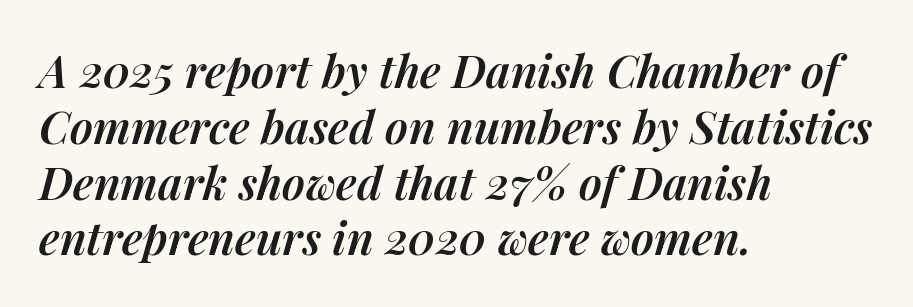
The image shows 45 px semibold type, italic (leaning right); set left-aligned, line spacing 1.24x, normal letter spacing, not underlined; medium stroke contrast and a medium x-height.
